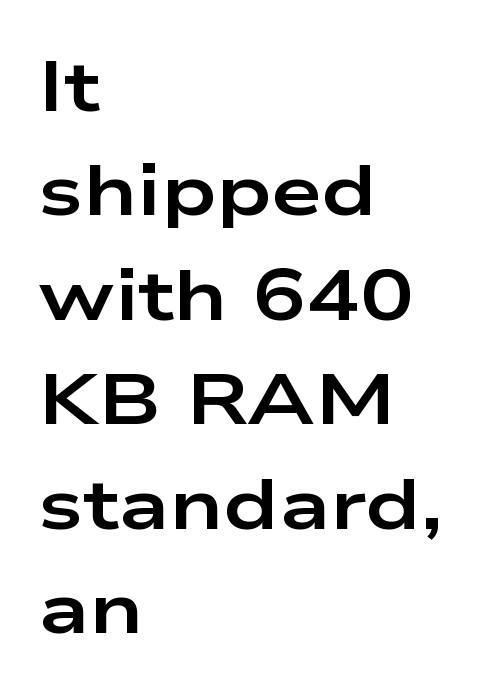
Q: Is the text bold? A: Yes.
Q: Is the text italic (slanted)? A: No, it is upright.
Q: Is the typeface a serif or a sans-serif typeface? A: Sans-serif.
Q: Is the text underlined? A: No.
Q: How is the paragraph aligned? A: Left-aligned.
Q: Is the spacing between letters normal or unusually wide? A: Normal.
Q: Is the spacing between lines tight, normal or loose? A: Normal.
Q: Width (condensed, normal, or wide)? A: Wide.
Q: Stroke contrast? A: Low.
Q: x-height? A: Medium.
Q: Monospaced? A: No.
